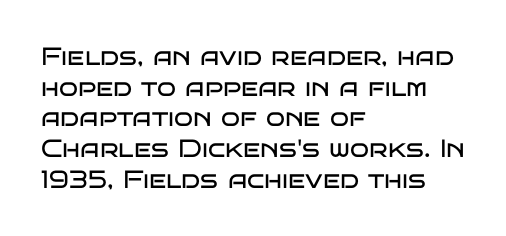
{"italic": "no", "bold": "no", "underline": "no", "align": "left", "line_spacing_ratio": 1.23, "letter_spacing": "normal", "letter_spacing_em": 0.0, "glyph_px": 25}
